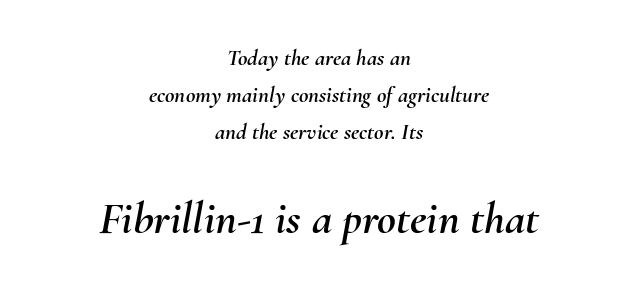
Q: Is the text italic (slanted)? A: Yes, it leans right by about 10 degrees.
Q: Is the text underlined? A: No.
Q: How is the paragraph aligned? A: Centered.
Q: Is the spacing between letters normal or unusually wide? A: Normal.
Q: Is the spacing between lines tight, normal or loose? A: Normal.
Q: Which block of text is set in a larger size, the first (top) or the second (bottom)? A: The second (bottom) one.
Q: Width (condensed, normal, or wide)? A: Normal.
Q: Stroke contrast? A: Medium.
Q: x-height? A: Small.
Q: Monospaced? A: No.
